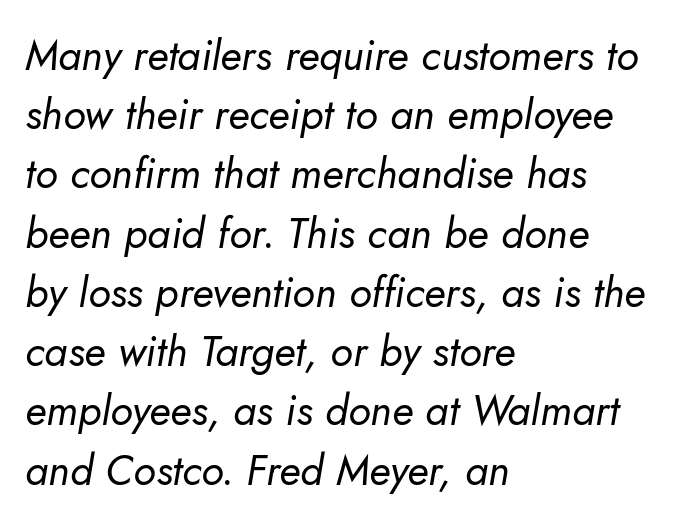
{"italic": "yes", "lean": "right", "slant_degrees": 5, "bold": "no", "weight": "regular", "width": "normal", "stroke_contrast": "low", "x_height": "small", "monospaced": "no", "underline": "no", "align": "left", "line_spacing": "normal", "line_spacing_ratio": 1.41, "letter_spacing": "normal", "letter_spacing_em": 0.0, "glyph_px": 42}
